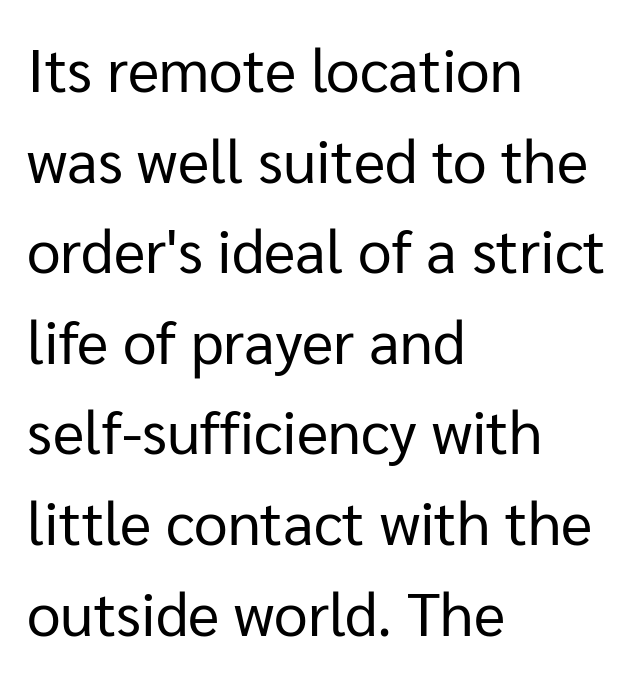
The paragraph shown leans on its left margin. Rendered with straight, roman letterforms. Honestly, there is no underline to notice here at all. Weight: regular or lighter.
